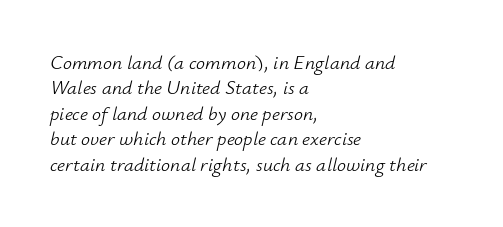
Q: Is the text bold? A: No.
Q: Is the text italic (slanted)? A: Yes, it leans right by about 12 degrees.
Q: Is the text underlined? A: No.
Q: How is the paragraph aligned? A: Left-aligned.
Q: Is the spacing between letters normal or unusually wide? A: Normal.
Q: Is the spacing between lines tight, normal or loose? A: Normal.
